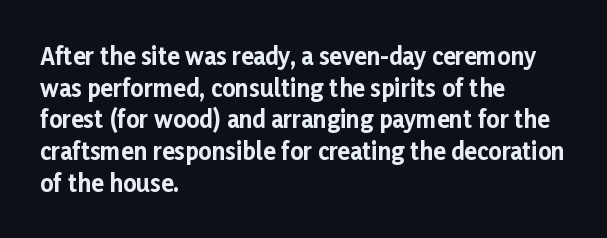
Q: Is the text bold? A: Yes.
Q: Is the text italic (slanted)? A: No, it is upright.
Q: Is the text underlined? A: No.
Q: How is the paragraph aligned? A: Left-aligned.
Q: Is the spacing between letters normal or unusually wide? A: Normal.
Q: Is the spacing between lines tight, normal or loose? A: Normal.
